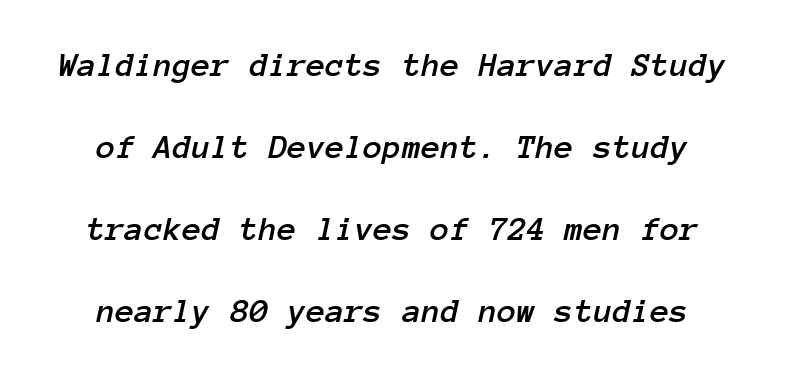
Q: Is the text italic (slanted)? A: Yes, it leans right by about 12 degrees.
Q: Is the text underlined? A: No.
Q: Is the spacing between letters normal or unusually wide? A: Normal.
Q: Is the spacing between lines tight, normal or loose? A: Loose.
Q: Width (condensed, normal, or wide)? A: Normal.
Q: Stroke contrast? A: Low.
Q: x-height? A: Medium.
Q: Monospaced? A: Yes.
